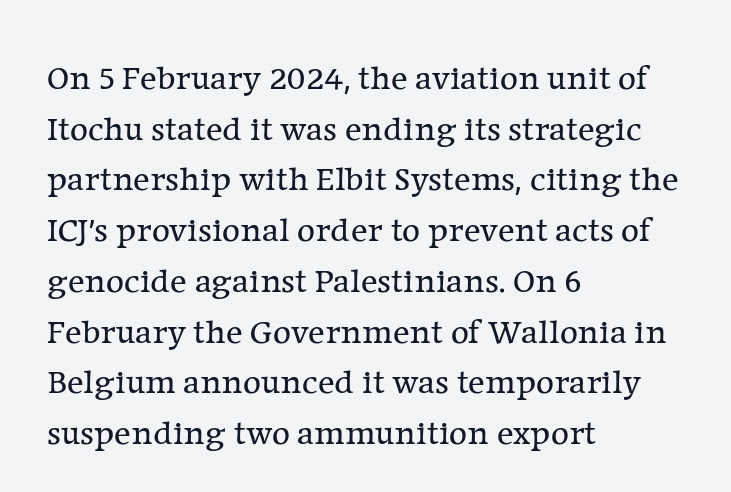
The image shows 35 px regular-weight serif type, upright; set left-aligned, normal line spacing (1.45x), normal letter spacing, not underlined; low stroke contrast and a medium x-height.
